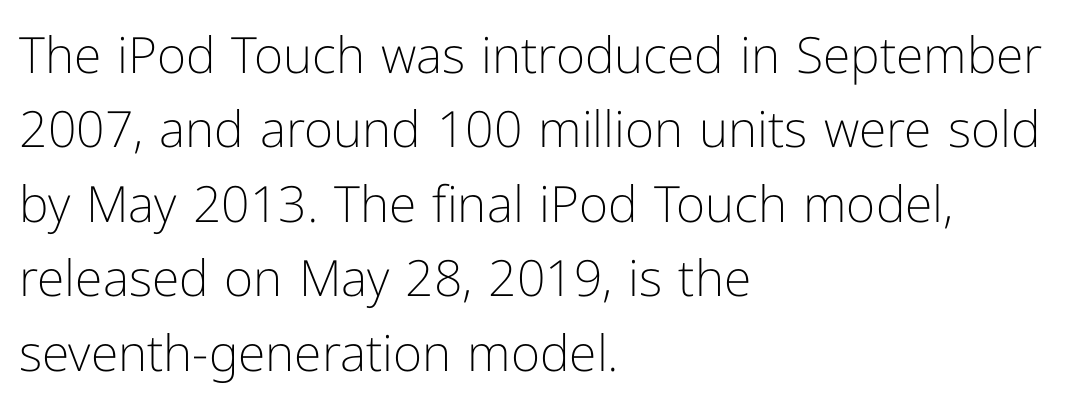
Q: Is the text bold? A: No.
Q: Is the text italic (slanted)? A: No, it is upright.
Q: Is the typeface a serif or a sans-serif typeface? A: Sans-serif.
Q: Is the text underlined? A: No.
Q: How is the paragraph aligned? A: Left-aligned.
Q: Is the spacing between letters normal or unusually wide? A: Normal.
Q: Is the spacing between lines tight, normal or loose? A: Normal.
Q: Width (condensed, normal, or wide)? A: Normal.
Q: Stroke contrast? A: Low.
Q: x-height? A: Medium.
Q: Monospaced? A: No.
